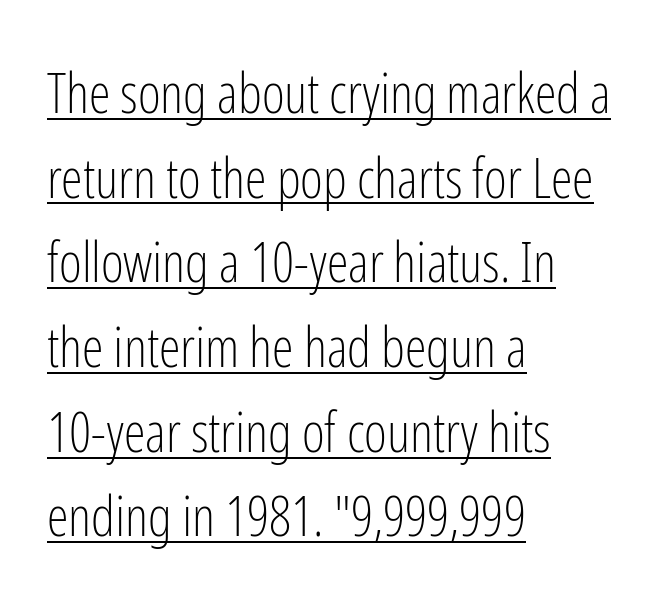
The image shows 55 px light, condensed sans-serif type, upright; set left-aligned, normal line spacing (1.54x), normal letter spacing, underlined; low stroke contrast and a medium x-height.
